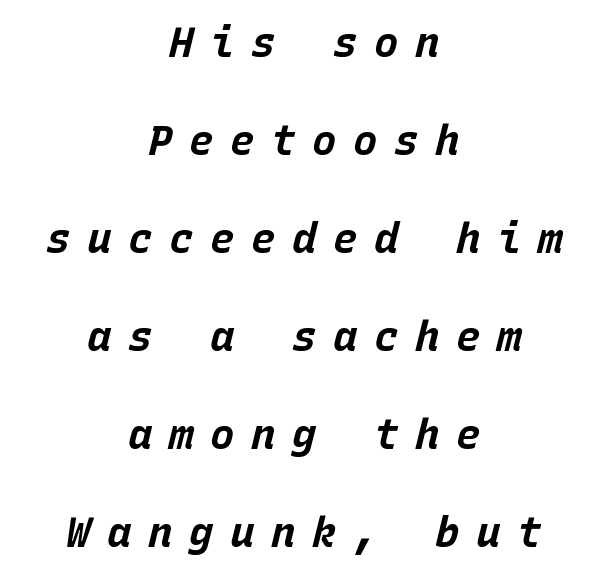
The image shows 41 px bold type, italic (leaning right), monospaced; set centered, loose line spacing (2.39x), unusually wide letter spacing (+0.4 em), not underlined; low stroke contrast and a large x-height.
